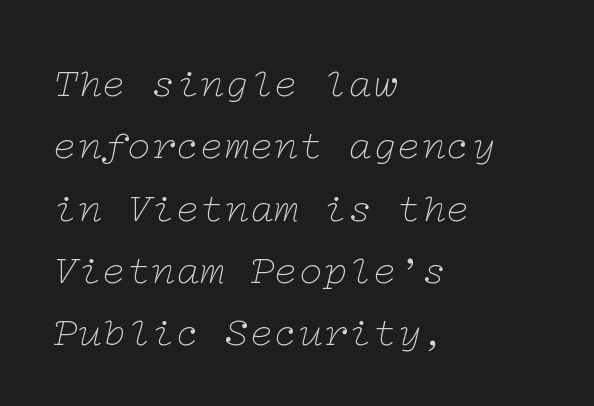
Q: Is the text bold? A: No.
Q: Is the text italic (slanted)? A: Yes, it leans right by about 12 degrees.
Q: Is the typeface a serif or a sans-serif typeface? A: Serif.
Q: Is the text underlined? A: No.
Q: How is the paragraph aligned? A: Left-aligned.
Q: Is the spacing between letters normal or unusually wide? A: Normal.
Q: Is the spacing between lines tight, normal or loose? A: Normal.
Q: Width (condensed, normal, or wide)? A: Wide.
Q: Stroke contrast? A: Low.
Q: x-height? A: Medium.
